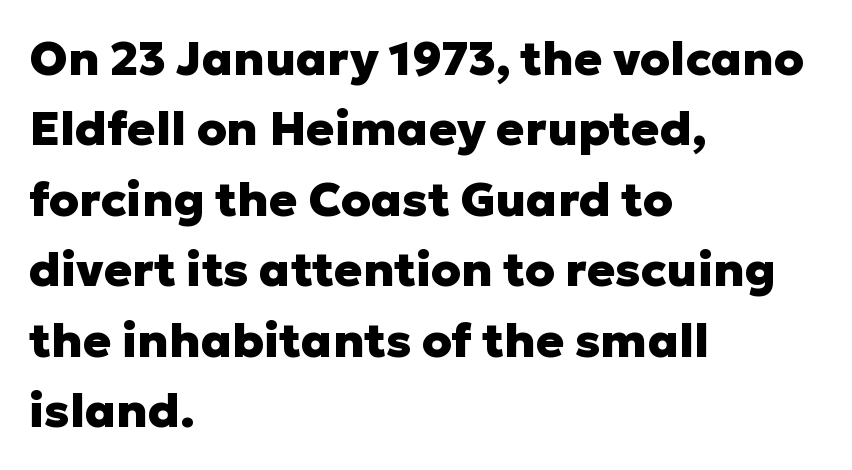
The image shows 47 px heavy sans-serif type, upright; set left-aligned, normal line spacing (1.5x), normal letter spacing, not underlined; low stroke contrast and a medium x-height.
